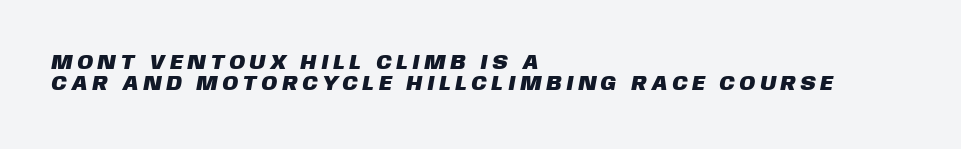
The string is rendered with underlining switched off. Leading is clearly below the norm, producing a dense column. Characters follow at a spacing far wider than the type designer built in. All the whitespace from short lines collects on the right.
